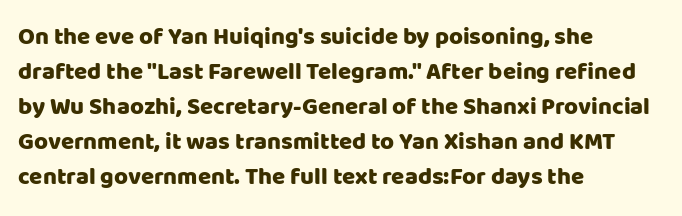
Q: Is the text italic (slanted)? A: No, it is upright.
Q: Is the text underlined? A: No.
Q: How is the paragraph aligned? A: Left-aligned.
Q: Is the spacing between letters normal or unusually wide? A: Normal.
Q: Is the spacing between lines tight, normal or loose? A: Normal.
